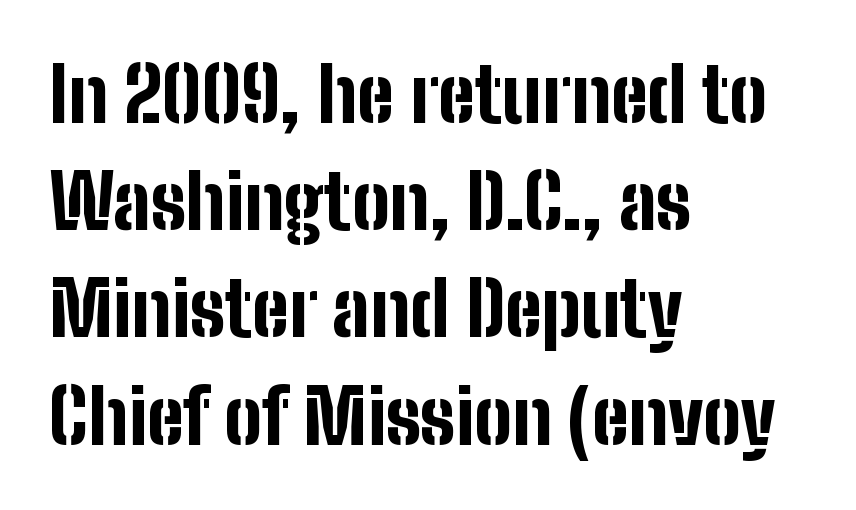
The image shows 75 px bold, condensed sans-serif type, upright; set left-aligned, normal line spacing (1.43x), normal letter spacing, not underlined; low stroke contrast and a medium x-height.
